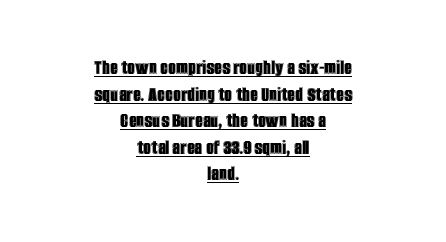
Q: Is the text italic (slanted)? A: No, it is upright.
Q: Is the text underlined? A: Yes.
Q: How is the paragraph aligned? A: Centered.
Q: Is the spacing between letters normal or unusually wide? A: Normal.
